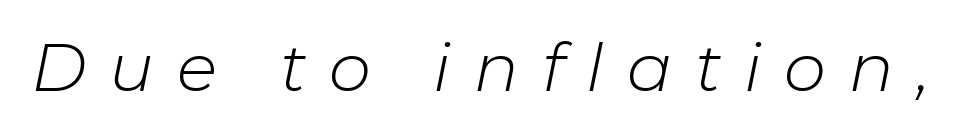
The baseline area is clear. Note the varied advance widths — an 'i' is clearly narrower than an 'm'. If you drew a line through each stem, it would be angled. Spacing between characters has been opened up far beyond the box default. Vertical stems look standard width or narrower in stroke.
